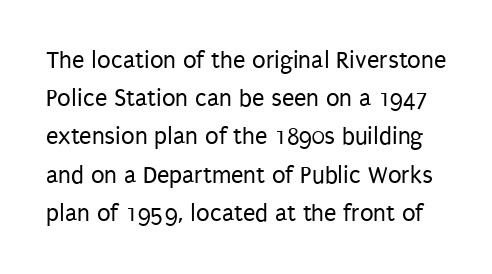
Does extra space separate the letters? No, they use regular spacing. Is this a heavy cut? Hardly; it is regular or lighter. Each new line begins a customary step beneath the previous one. Vertical strokes here are truly vertical. Has an underline been added? It has not.
